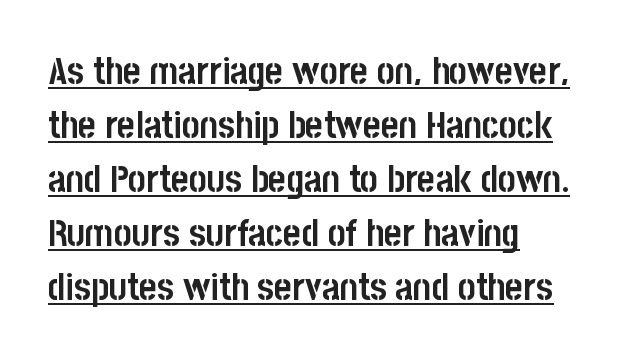
Here the designer chose a conventional face with non-uniform glyph widths. The face used here is rendered with its standard letterfit. The leading is moderate, giving the passage an even texture. Are there feet on the stems? There aren't — it's a sans.
